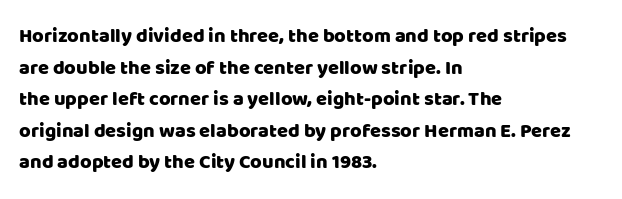
Q: Is the text italic (slanted)? A: No, it is upright.
Q: Is the text underlined? A: No.
Q: How is the paragraph aligned? A: Left-aligned.
Q: Is the spacing between letters normal or unusually wide? A: Normal.
Q: Is the spacing between lines tight, normal or loose? A: Normal.
